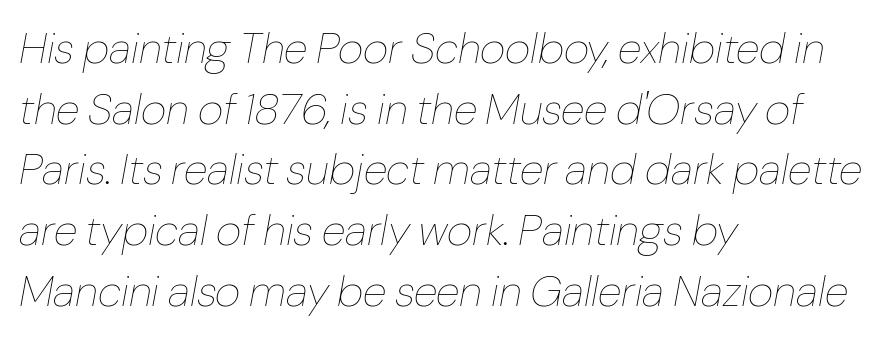
Letters have the restrained weight of plain body copy at most. Nothing unusual about the tracking: characters are spaced as the font intends. Yep, that's italic — everything's leaning. Is the block centered? No — it sits flush against the left margin. The line-height multiplier appears to be the usual default.
